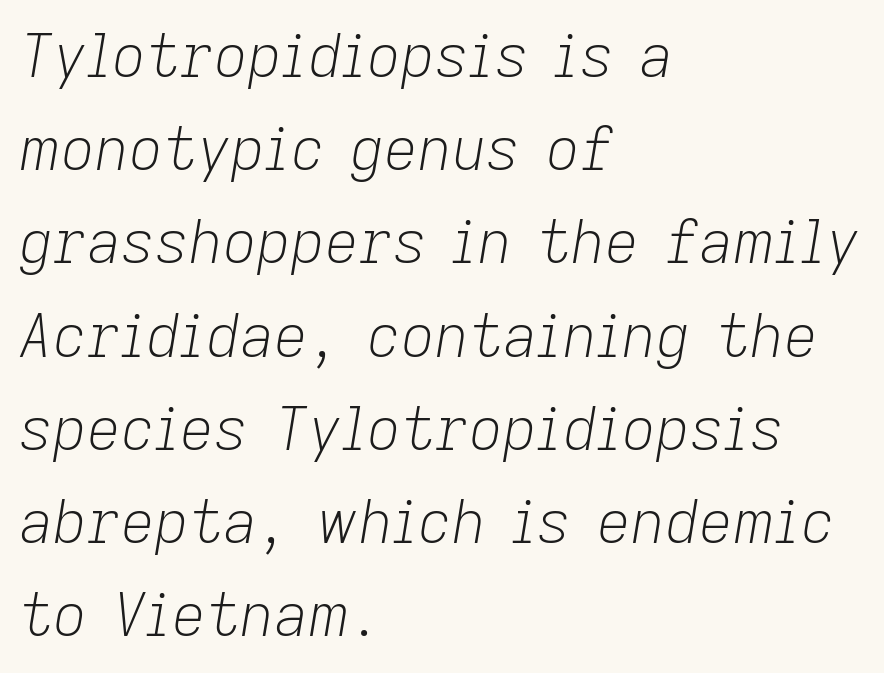
Q: Is the text bold? A: No.
Q: Is the text italic (slanted)? A: Yes, it leans right by about 9 degrees.
Q: Is the text underlined? A: No.
Q: How is the paragraph aligned? A: Left-aligned.
Q: Is the spacing between letters normal or unusually wide? A: Normal.
Q: Is the spacing between lines tight, normal or loose? A: Normal.
Q: Width (condensed, normal, or wide)? A: Normal.
Q: Stroke contrast? A: Low.
Q: x-height? A: Medium.
Q: Monospaced? A: No.
